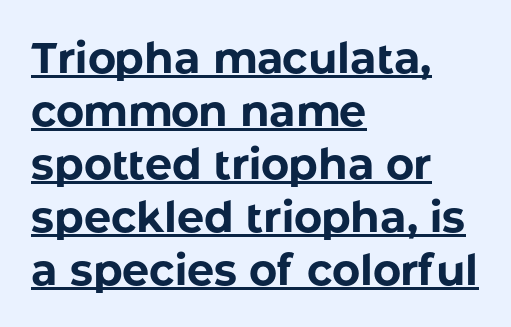
The image shows 43 px bold sans-serif type, upright; set left-aligned, line spacing 1.23x, normal letter spacing, underlined; low stroke contrast and a medium x-height.
